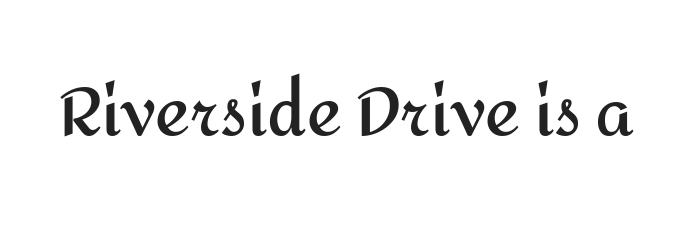
The image shows 66 px semibold sans-serif type, upright; set normal letter spacing, not underlined; medium stroke contrast and a medium x-height.
